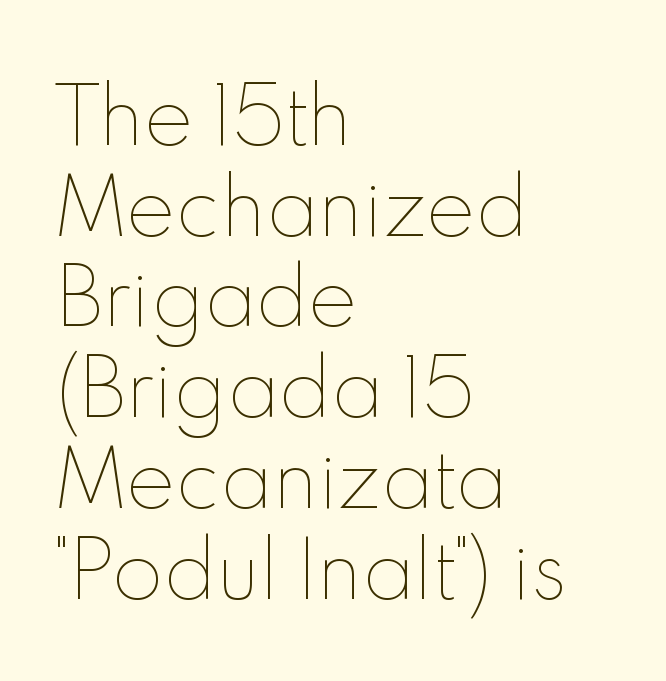
The image shows 75 px thin type, upright; set left-aligned, line spacing 1.21x, normal letter spacing, not underlined; a small x-height.
